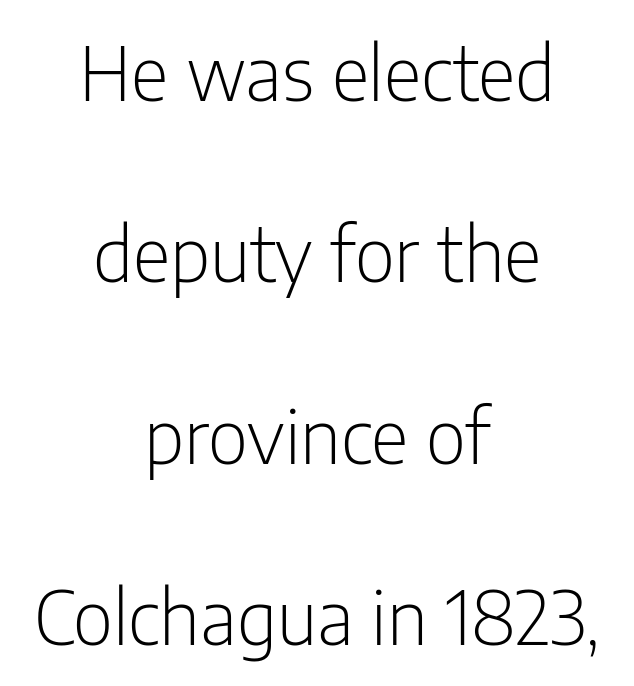
The image shows 74 px light, condensed sans-serif type, upright; set centered, loose line spacing (2.45x), normal letter spacing, not underlined; low stroke contrast and a medium x-height.
